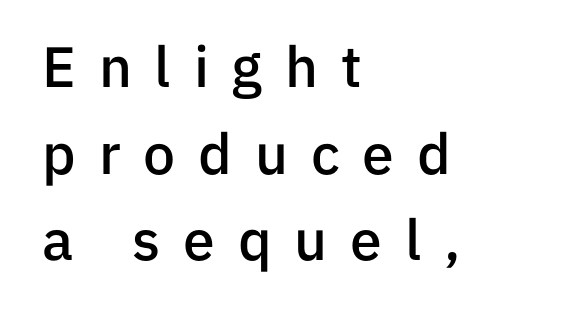
Q: Is the text bold? A: Semi-bold.
Q: Is the text italic (slanted)? A: No, it is upright.
Q: Is the typeface a serif or a sans-serif typeface? A: Sans-serif.
Q: Is the text underlined? A: No.
Q: How is the paragraph aligned? A: Left-aligned.
Q: Is the spacing between letters normal or unusually wide? A: Unusually wide.
Q: Is the spacing between lines tight, normal or loose? A: Normal.
Q: Width (condensed, normal, or wide)? A: Normal.
Q: Stroke contrast? A: Low.
Q: x-height? A: Medium.
Q: Monospaced? A: No.
